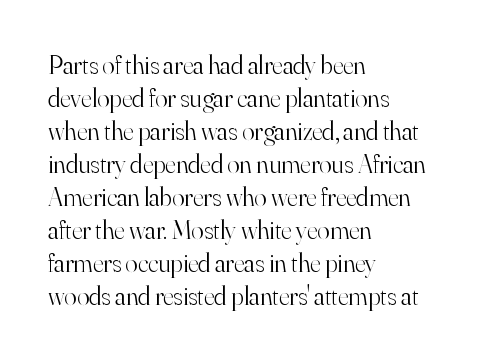
The image shows 26 px text type, upright; set left-aligned, normal line spacing (1.27x), normal letter spacing, not underlined.
